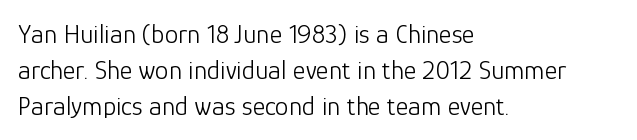
The image shows 27 px text type, upright; set left-aligned, normal line spacing (1.34x), normal letter spacing, not underlined.
